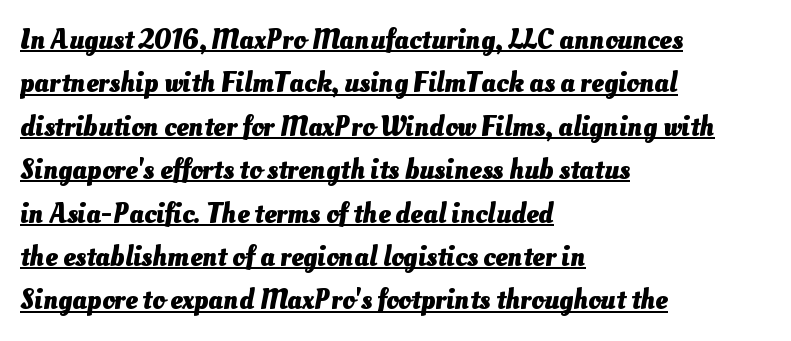
Heft: maximum for text — a bold. The passage shown stacks its lines at a standard gap. Horizontally, the lines are justified to the leading edge only. Proportional: the letters do not fall into vertical columns.
